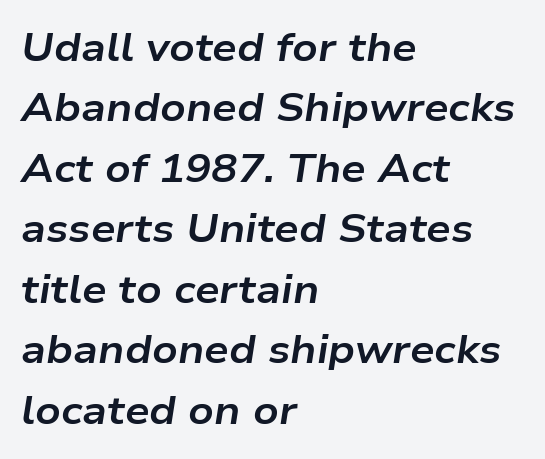
Q: Is the text bold? A: Yes.
Q: Is the text italic (slanted)? A: Yes, it leans right by about 9 degrees.
Q: Is the text underlined? A: No.
Q: How is the paragraph aligned? A: Left-aligned.
Q: Is the spacing between letters normal or unusually wide? A: Normal.
Q: Is the spacing between lines tight, normal or loose? A: Normal.
Q: Width (condensed, normal, or wide)? A: Wide.
Q: Stroke contrast? A: Low.
Q: x-height? A: Medium.
Q: Monospaced? A: No.
